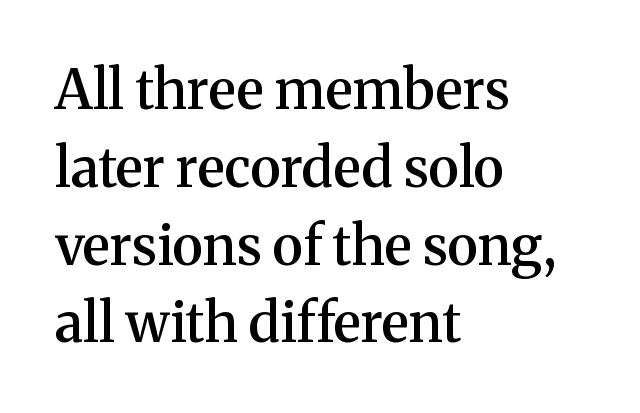
How would I describe the line gaps? Plain and ordinary. Teacher's note: observe the even left margin — that is flush-left alignment. When letters stand straight like this, we call the style roman or upright. This rendering leaves character spacing at its baseline value. Just letters on the line, the space beneath them empty.
